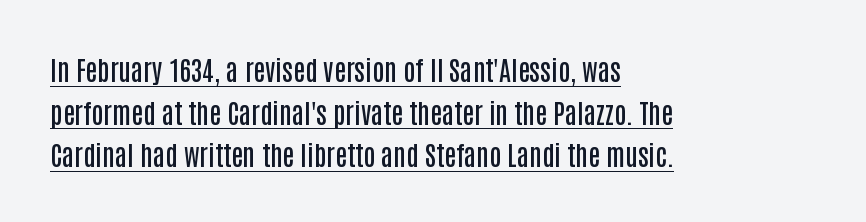
Q: Is the text bold? A: Semi-bold.
Q: Is the text italic (slanted)? A: No, it is upright.
Q: Is the text underlined? A: Yes.
Q: How is the paragraph aligned? A: Left-aligned.
Q: Is the spacing between letters normal or unusually wide? A: Normal.
Q: Is the spacing between lines tight, normal or loose? A: Normal.
